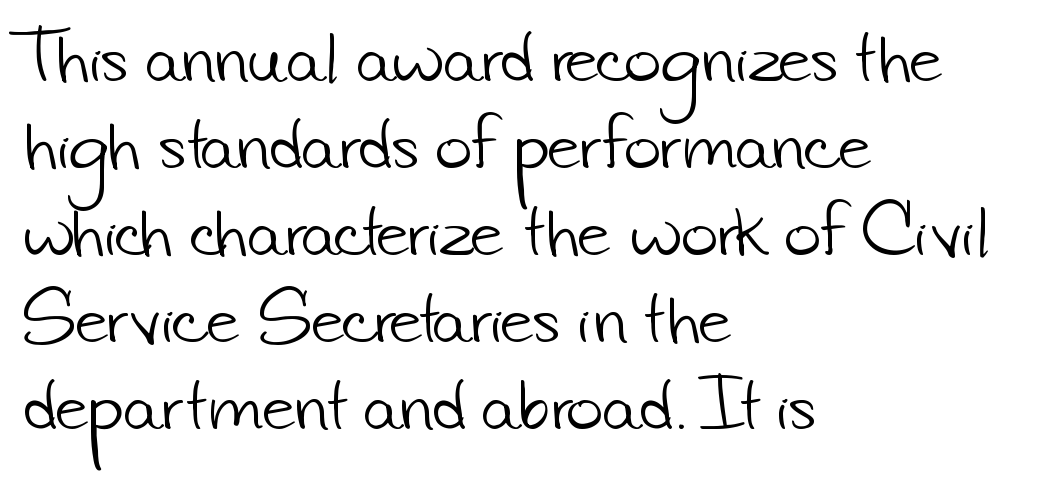
{"serif": "no", "bold": "no", "weight": "light", "width": "normal", "stroke_contrast": "low", "x_height": "small", "monospaced": "no", "underline": "no", "align": "left", "line_spacing": "normal", "line_spacing_ratio": 1.38, "letter_spacing": "normal", "letter_spacing_em": 0.0, "glyph_px": 63}
